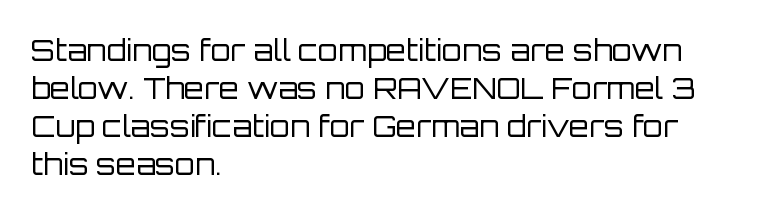
{"serif": "no", "italic": "no", "bold": "no", "weight": "regular", "width": "normal", "stroke_contrast": "low", "x_height": "large", "monospaced": "no", "underline": "no", "align": "left", "line_spacing": "normal", "line_spacing_ratio": 1.31, "letter_spacing": "normal", "letter_spacing_em": 0.0, "glyph_px": 29}
